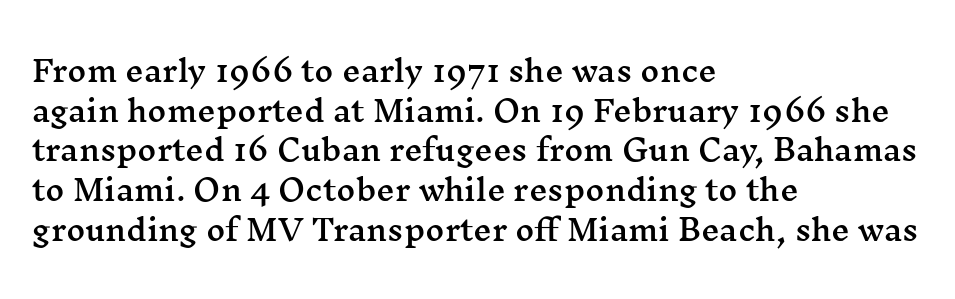
The image shows 29 px wide serif type, upright; set left-aligned, normal line spacing (1.37x), normal letter spacing, not underlined; medium stroke contrast and a medium x-height.
